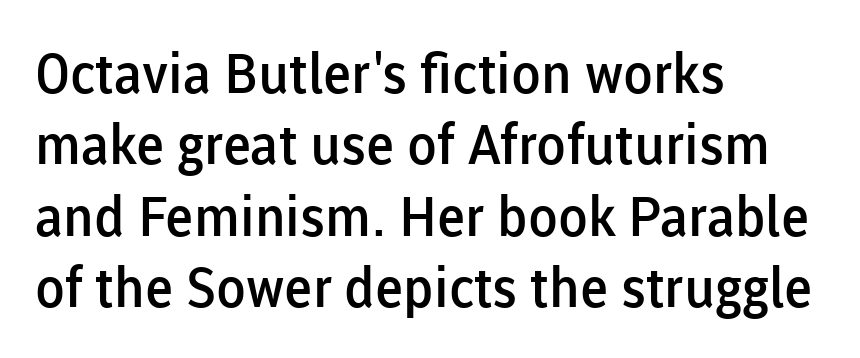
Q: Is the text bold? A: Semi-bold.
Q: Is the text italic (slanted)? A: No, it is upright.
Q: Is the typeface a serif or a sans-serif typeface? A: Sans-serif.
Q: Is the text underlined? A: No.
Q: How is the paragraph aligned? A: Left-aligned.
Q: Is the spacing between letters normal or unusually wide? A: Normal.
Q: Is the spacing between lines tight, normal or loose? A: Normal.
Q: Width (condensed, normal, or wide)? A: Normal.
Q: Stroke contrast? A: Low.
Q: x-height? A: Medium.
Q: Monospaced? A: No.
